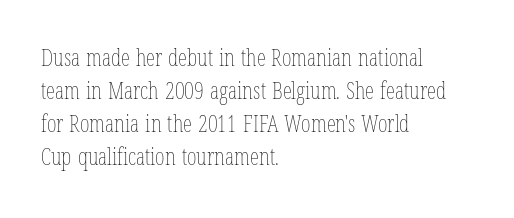
Honestly, the row spacing looks completely unremarkable. Caption: face not bold, strokes unweighted. Posture: vertical. This rendering features lettering with no underline. The setting favours the left margin, as ordinary paragraphs usually do.
